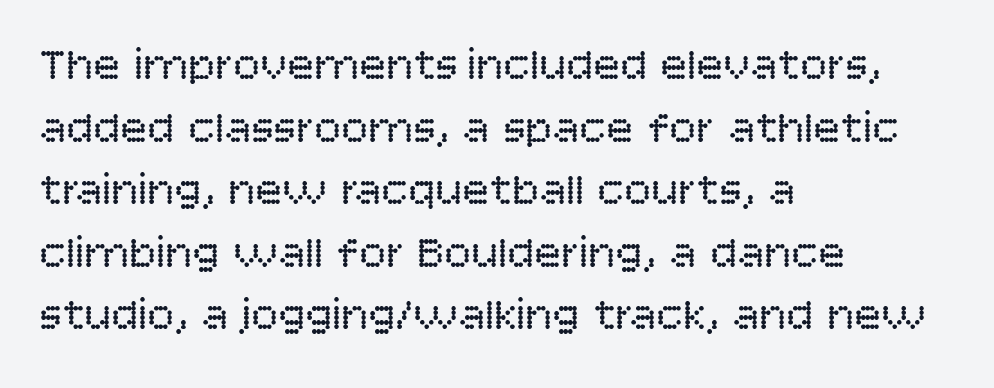
These lines were composed using upright roman letters. Unbolded letterforms with no extra heft. No feet cap the strokes, marking this as sans-serif type. Short and long lines alike share a common starting point at left. The passage shown is not underscored anywhere. One glance says typical: line gaps are just what's usual.
